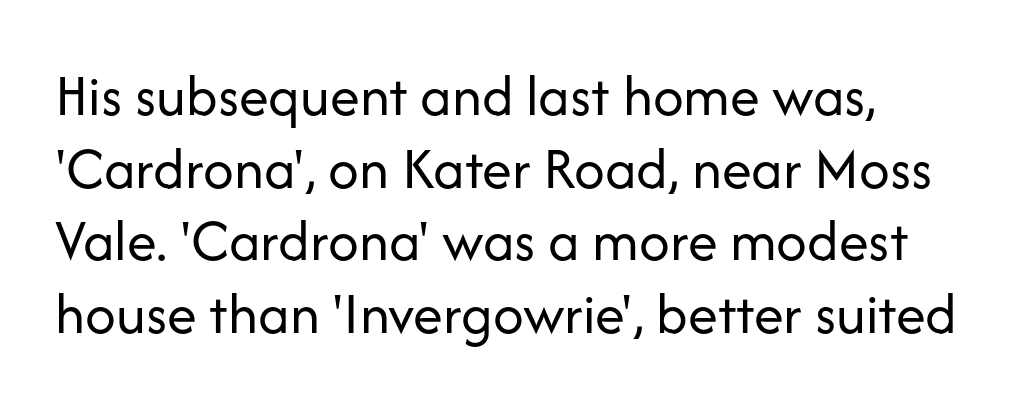
Q: Is the text bold? A: No.
Q: Is the text italic (slanted)? A: No, it is upright.
Q: Is the typeface a serif or a sans-serif typeface? A: Sans-serif.
Q: Is the text underlined? A: No.
Q: How is the paragraph aligned? A: Left-aligned.
Q: Is the spacing between letters normal or unusually wide? A: Normal.
Q: Width (condensed, normal, or wide)? A: Normal.
Q: Stroke contrast? A: Low.
Q: x-height? A: Medium.
Q: Monospaced? A: No.
